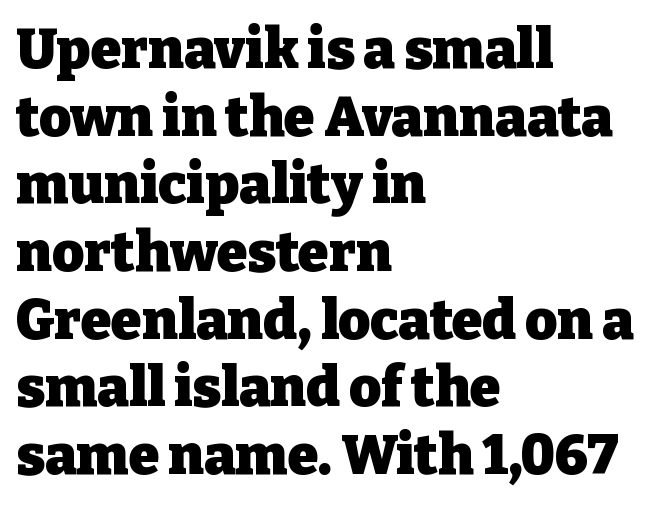
It's the straight-up-and-down kind of type. The baseline area is clear. The rendering shows small feet on the letterforms — a serif design. Nothing unusual about the tracking: characters are spaced as the font intends. This is heavy type, rendered in bold. If you drew a ruler down the left edge, every line would touch it.
